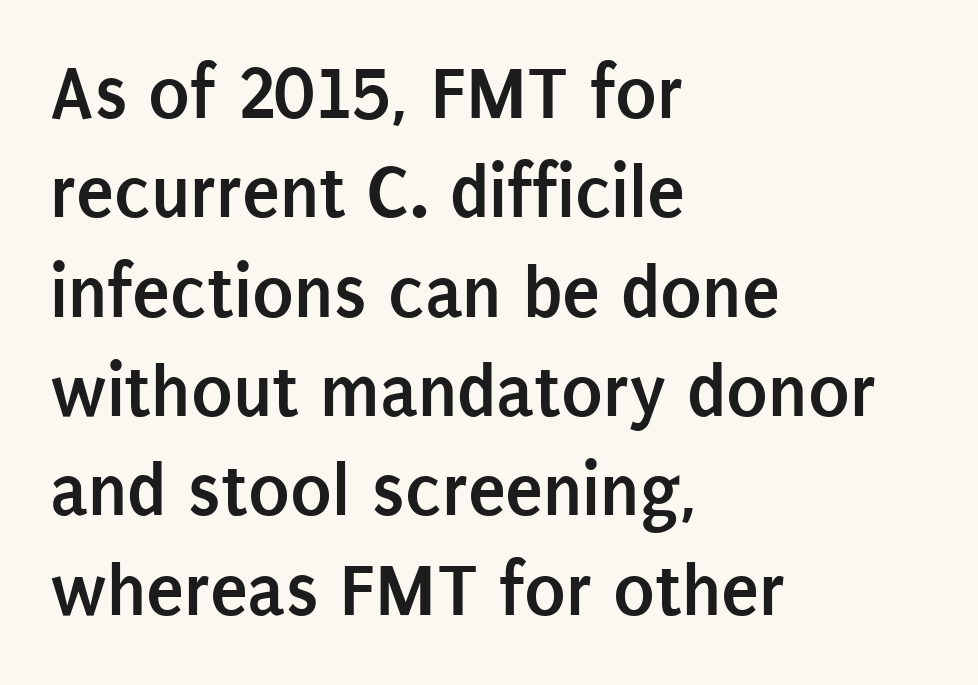
Q: Is the text bold? A: Yes.
Q: Is the text italic (slanted)? A: No, it is upright.
Q: Is the typeface a serif or a sans-serif typeface? A: Sans-serif.
Q: Is the text underlined? A: No.
Q: How is the paragraph aligned? A: Left-aligned.
Q: Is the spacing between letters normal or unusually wide? A: Normal.
Q: Is the spacing between lines tight, normal or loose? A: Normal.
Q: Width (condensed, normal, or wide)? A: Condensed.
Q: Stroke contrast? A: Low.
Q: x-height? A: Large.
Q: Monospaced? A: No.
